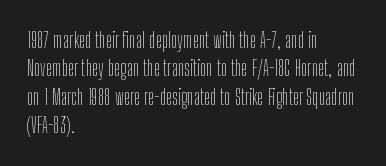
Evenly set lines give the paragraph a standard silhouette. Students, note that the glyphs here touch the page at normal intervals. In terms of posture, this sample is upright. Typeset ragged right — the left edge is the straight one.
